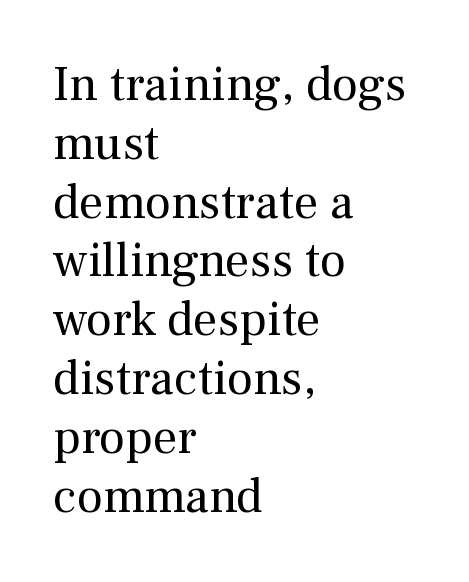
{"serif": "yes", "italic": "no", "bold": "no", "weight": "regular", "width": "normal", "stroke_contrast": "medium", "x_height": "medium", "monospaced": "no", "underline": "no", "align": "left", "line_spacing_ratio": 1.2, "letter_spacing": "normal", "letter_spacing_em": 0.0, "glyph_px": 49}
